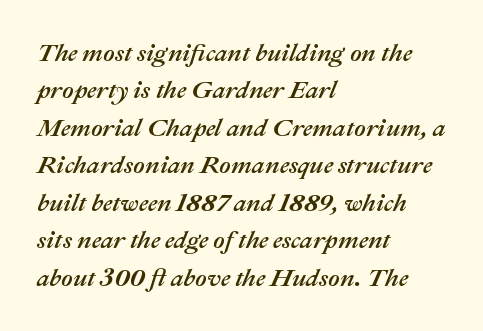
Underlining? Definitely not there. Honestly, the row spacing looks completely unremarkable. You can tell it's italic because the verticals aren't actually vertical. Is the letter spacing exaggerated? No — it looks like the ordinary default. This sample is left-justified, so line endings fall wherever the words run out.
